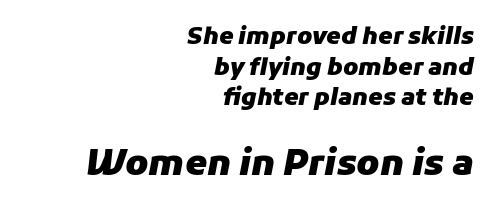
Typographic density is high because the face is bold. Think of a printed novel: that variable character pitch is what you see here. Scale increases going downward across the two blocks. Line endings align vertically; line beginnings do not. Bare-footed words on every line.
